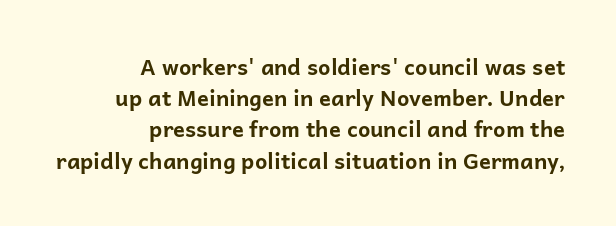
The image shows 22 px bold type, upright; set right-aligned, normal line spacing (1.42x), normal letter spacing, not underlined.
